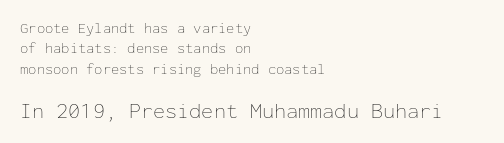
The image shows 22 px text type, upright; set left-aligned, normal line spacing (1.36x), normal letter spacing, not underlined; the second (bottom) block is 1.47x larger.
